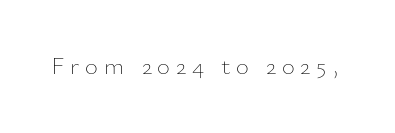
Q: Is the text bold? A: No.
Q: Is the text italic (slanted)? A: No, it is upright.
Q: Is the text underlined? A: No.
Q: Is the spacing between letters normal or unusually wide? A: Unusually wide.
